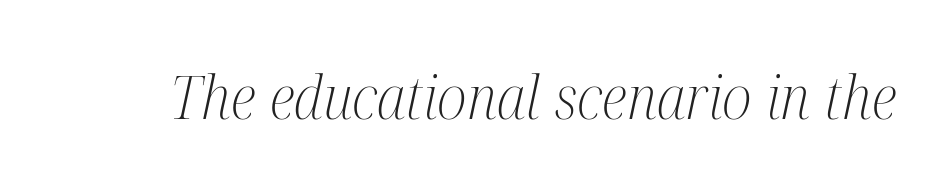
The image shows 61 px light, condensed serif type, italic (leaning right); set normal letter spacing, not underlined; medium stroke contrast and a medium x-height.
